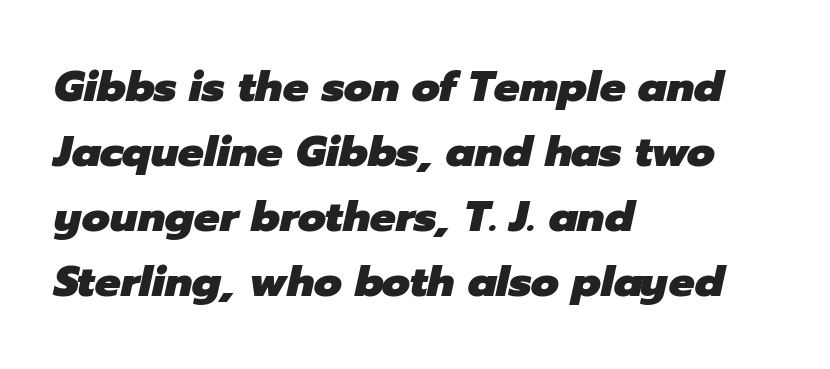
Set as a true bold cut, around the 700 mark. Think of a printed novel: that variable character pitch is what you see here. Compared with ordinary roman type, these characters are visibly tilted. A classic flush-left, rag-right setting is used for this passage.
